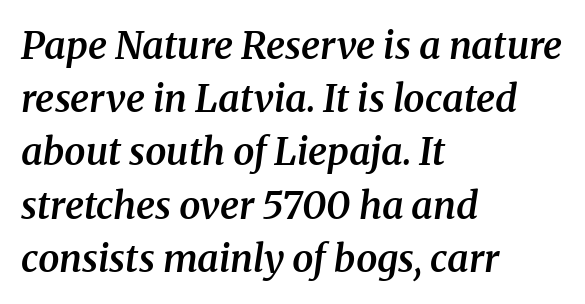
Think of a printed novel: that variable character pitch is what you see here. Standard letterfit; no display-style spreading of the glyphs. Classification — serif. Notice the strokes are somewhat thickened but not fully heavy: this is a semibold.
